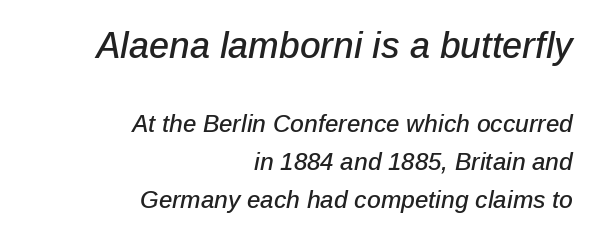
Q: Is the text italic (slanted)? A: Yes, it leans right by about 12 degrees.
Q: Is the text underlined? A: No.
Q: How is the paragraph aligned? A: Right-aligned.
Q: Is the spacing between letters normal or unusually wide? A: Normal.
Q: Is the spacing between lines tight, normal or loose? A: Normal.
Q: Which block of text is set in a larger size, the first (top) or the second (bottom)? A: The first (top) one.
Q: Width (condensed, normal, or wide)? A: Normal.
Q: Stroke contrast? A: Low.
Q: x-height? A: Medium.
Q: Monospaced? A: No.
